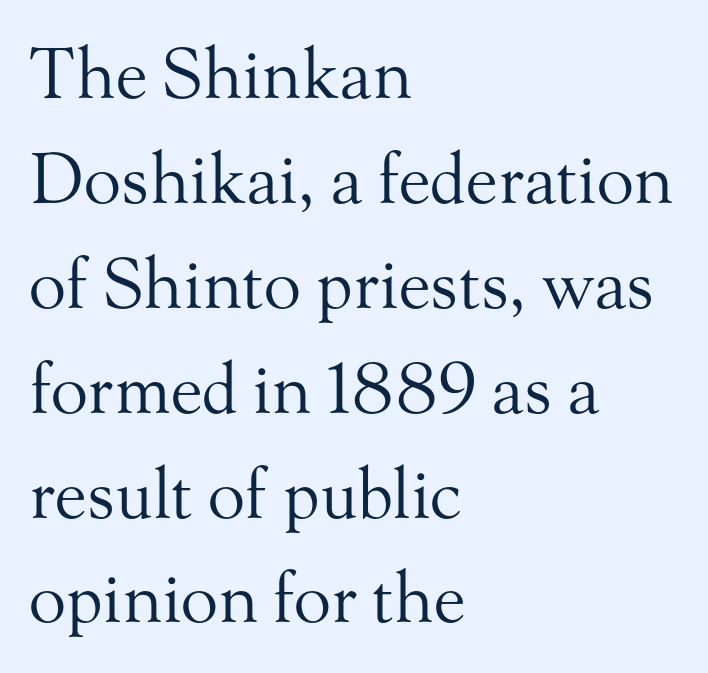
Q: Is the text bold? A: No.
Q: Is the text italic (slanted)? A: No, it is upright.
Q: Is the typeface a serif or a sans-serif typeface? A: Serif.
Q: Is the text underlined? A: No.
Q: How is the paragraph aligned? A: Left-aligned.
Q: Is the spacing between letters normal or unusually wide? A: Normal.
Q: Is the spacing between lines tight, normal or loose? A: Normal.
Q: Width (condensed, normal, or wide)? A: Normal.
Q: Stroke contrast? A: Medium.
Q: x-height? A: Small.
Q: Monospaced? A: No.
